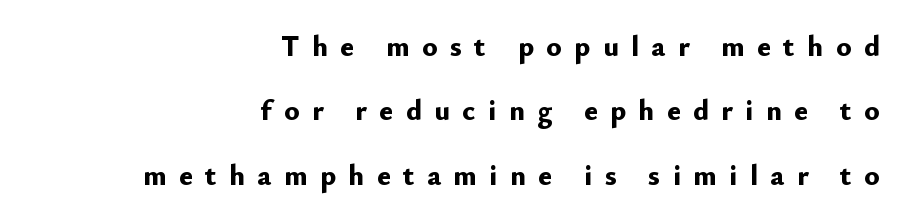
{"serif": "no", "italic": "no", "bold": "yes", "weight": "bold", "width": "normal", "stroke_contrast": "low", "x_height": "small", "monospaced": "no", "underline": "no", "align": "right", "line_spacing": "loose", "line_spacing_ratio": 2.22, "letter_spacing": "wide", "letter_spacing_em": 0.43, "glyph_px": 29}
